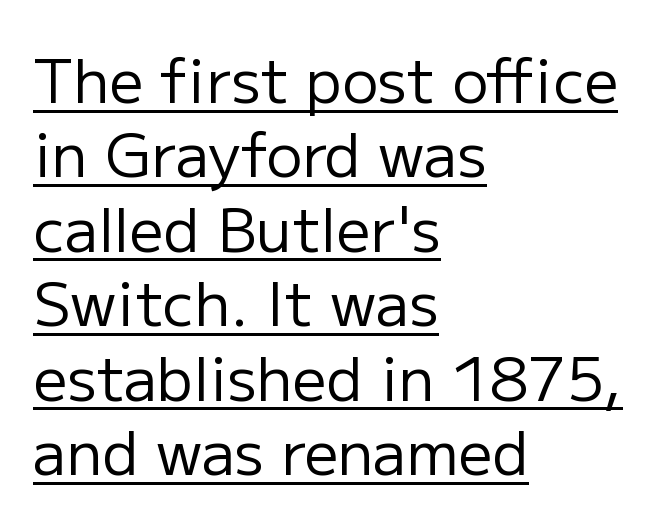
The image shows 60 px regular-weight sans-serif type, upright; set left-aligned, line spacing 1.24x, normal letter spacing, underlined; low stroke contrast and a medium x-height.
